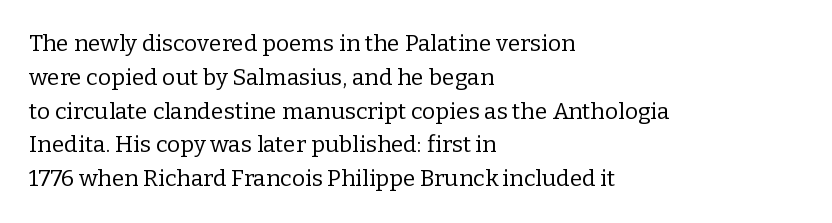
{"italic": "no", "bold": "no", "underline": "no", "align": "left", "line_spacing": "normal", "line_spacing_ratio": 1.47, "letter_spacing": "normal", "letter_spacing_em": 0.0, "glyph_px": 23}
